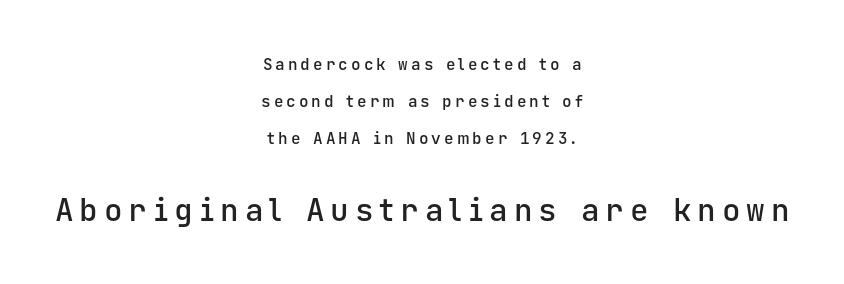
Q: Is the text bold? A: Semi-bold.
Q: Is the text italic (slanted)? A: No, it is upright.
Q: Is the typeface a serif or a sans-serif typeface? A: Sans-serif.
Q: Is the text underlined? A: No.
Q: How is the paragraph aligned? A: Centered.
Q: Is the spacing between lines tight, normal or loose? A: Loose.
Q: Which block of text is set in a larger size, the first (top) or the second (bottom)? A: The second (bottom) one.
Q: Width (condensed, normal, or wide)? A: Normal.
Q: Stroke contrast? A: Low.
Q: x-height? A: Medium.
Q: Monospaced? A: Yes.
